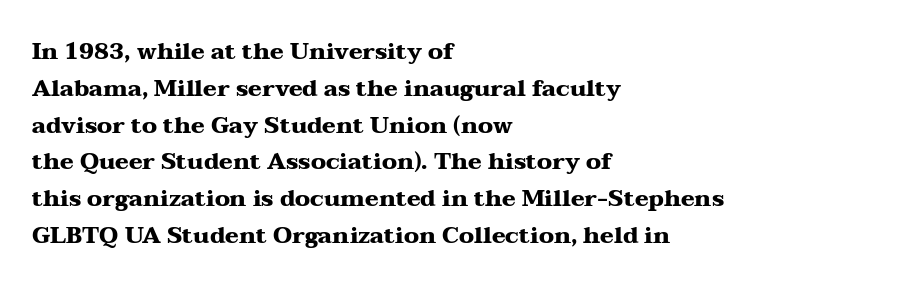
{"italic": "no", "bold": "yes", "underline": "no", "align": "left", "line_spacing": "normal", "line_spacing_ratio": 1.6, "letter_spacing": "normal", "letter_spacing_em": 0.0, "glyph_px": 23}
